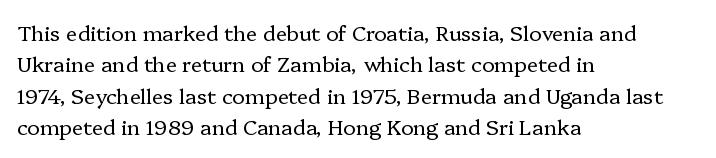
Ordinary non-slanted type is in use. Honestly, the row spacing looks completely unremarkable. These lines keep a tight, regular rhythm from letter to letter. These lines stack with their left ends in a neat column.
